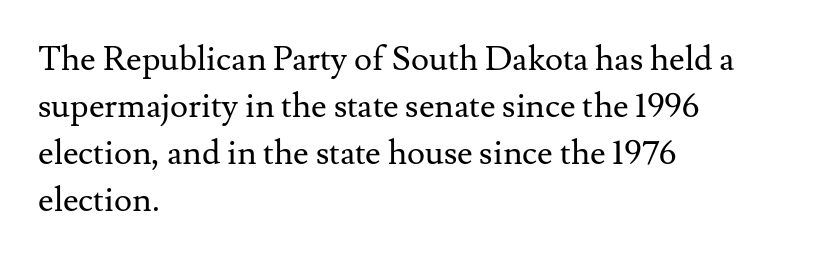
{"serif": "yes", "italic": "no", "bold": "no", "weight": "regular", "width": "normal", "stroke_contrast": "medium", "x_height": "small", "monospaced": "no", "underline": "no", "align": "left", "line_spacing": "normal", "line_spacing_ratio": 1.38, "letter_spacing": "normal", "letter_spacing_em": 0.0, "glyph_px": 34}
